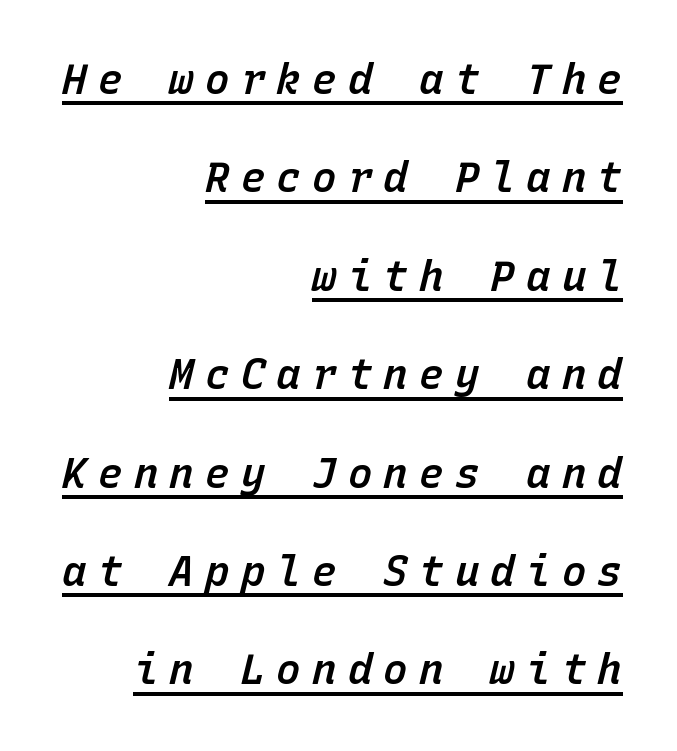
Q: Is the text bold? A: Semi-bold.
Q: Is the text italic (slanted)? A: Yes, it leans right by about 15 degrees.
Q: Is the text underlined? A: Yes.
Q: How is the paragraph aligned? A: Right-aligned.
Q: Is the spacing between letters normal or unusually wide? A: Unusually wide.
Q: Is the spacing between lines tight, normal or loose? A: Loose.
Q: Width (condensed, normal, or wide)? A: Normal.
Q: Stroke contrast? A: Low.
Q: x-height? A: Medium.
Q: Monospaced? A: Yes.
